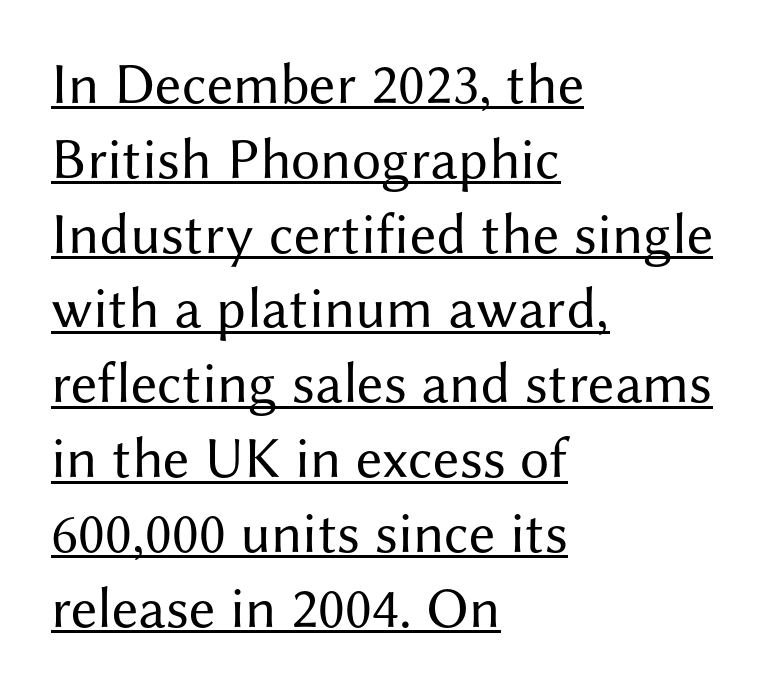
{"serif": "no", "italic": "no", "bold": "no", "weight": "regular", "width": "normal", "stroke_contrast": "medium", "x_height": "medium", "monospaced": "no", "underline": "yes", "align": "left", "line_spacing": "normal", "line_spacing_ratio": 1.29, "letter_spacing": "normal", "letter_spacing_em": 0.0, "glyph_px": 58}
